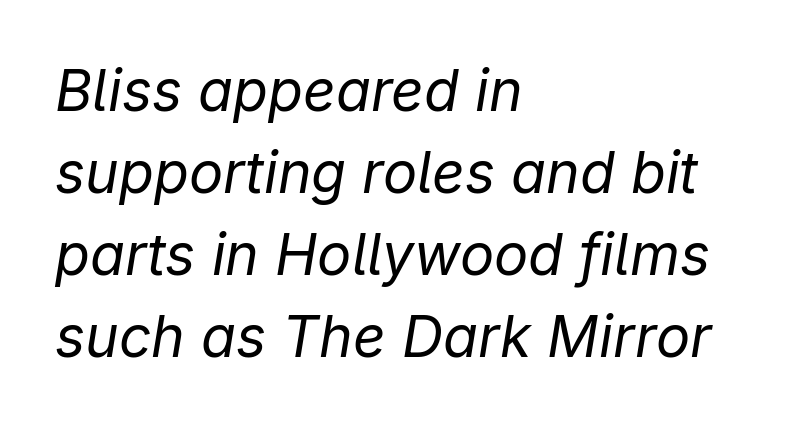
Q: Is the text bold? A: No.
Q: Is the text italic (slanted)? A: Yes, it leans right by about 9 degrees.
Q: Is the text underlined? A: No.
Q: How is the paragraph aligned? A: Left-aligned.
Q: Is the spacing between letters normal or unusually wide? A: Normal.
Q: Is the spacing between lines tight, normal or loose? A: Normal.
Q: Width (condensed, normal, or wide)? A: Normal.
Q: Stroke contrast? A: Low.
Q: x-height? A: Medium.
Q: Monospaced? A: No.
